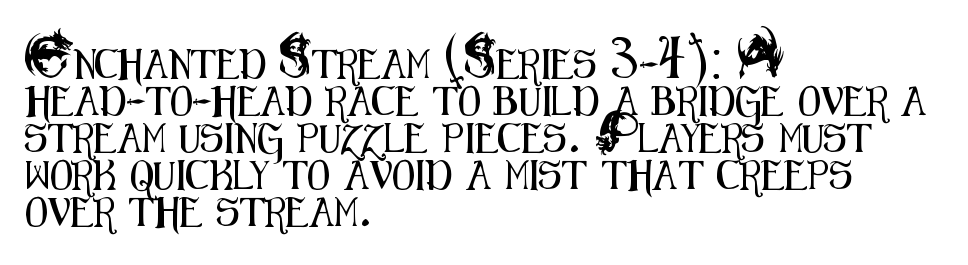
{"serif": "no", "italic": "no", "width": "condensed", "stroke_contrast": "medium", "x_height": "small", "monospaced": "no", "underline": "no", "align": "left", "line_spacing": "normal", "line_spacing_ratio": 1.28, "letter_spacing": "normal", "letter_spacing_em": 0.0, "glyph_px": 29}
